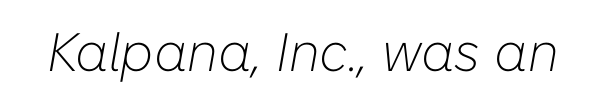
Nobody touched the tracking dial on this one. Compared with ordinary roman type, these characters are visibly tilted. Each row of text sits above clean, open space. The passage shown is not bold in any degree.
